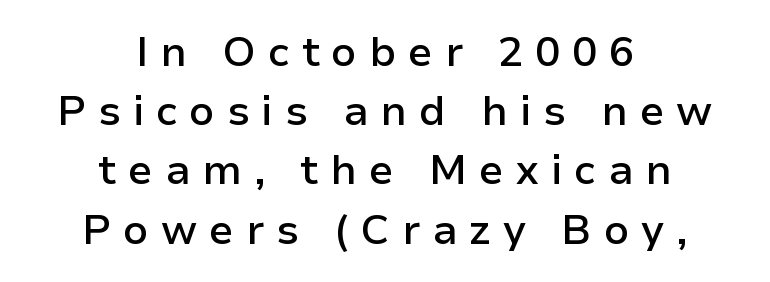
Q: Is the text bold? A: Semi-bold.
Q: Is the text italic (slanted)? A: No, it is upright.
Q: Is the typeface a serif or a sans-serif typeface? A: Sans-serif.
Q: Is the text underlined? A: No.
Q: How is the paragraph aligned? A: Centered.
Q: Is the spacing between letters normal or unusually wide? A: Unusually wide.
Q: Is the spacing between lines tight, normal or loose? A: Normal.
Q: Width (condensed, normal, or wide)? A: Normal.
Q: Stroke contrast? A: Low.
Q: x-height? A: Medium.
Q: Monospaced? A: No.
